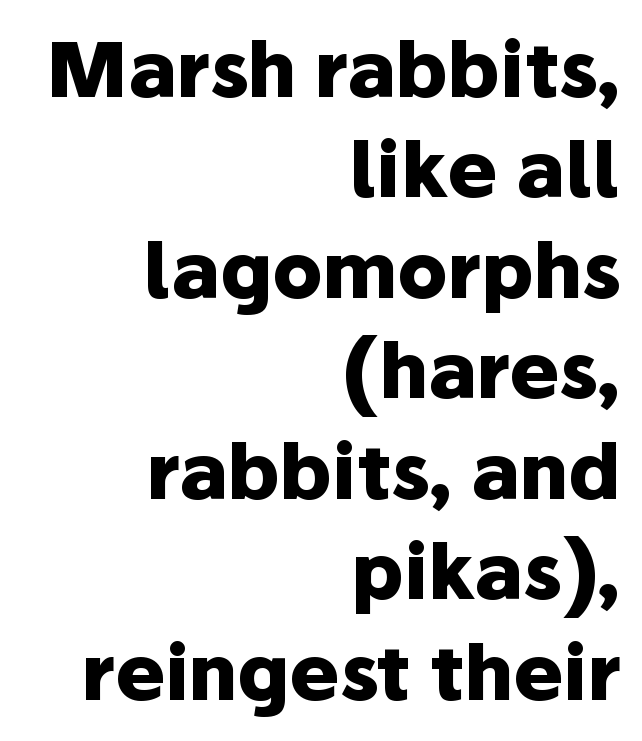
Q: Is the text bold? A: Yes.
Q: Is the text italic (slanted)? A: No, it is upright.
Q: Is the typeface a serif or a sans-serif typeface? A: Sans-serif.
Q: Is the text underlined? A: No.
Q: How is the paragraph aligned? A: Right-aligned.
Q: Is the spacing between letters normal or unusually wide? A: Normal.
Q: Is the spacing between lines tight, normal or loose? A: Normal.
Q: Width (condensed, normal, or wide)? A: Normal.
Q: Stroke contrast? A: Low.
Q: x-height? A: Medium.
Q: Monospaced? A: No.
